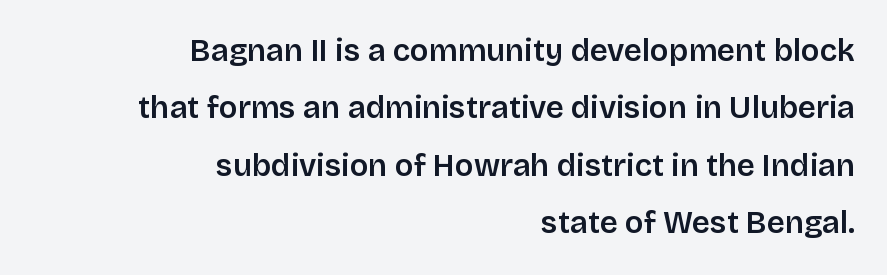
The image shows 31 px semibold sans-serif type, upright; set right-aligned, line spacing 1.85x, normal letter spacing, not underlined; low stroke contrast and a large x-height.
